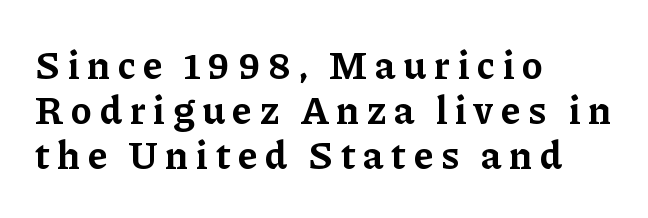
The image shows 39 px bold serif type, upright; set left-aligned, line spacing 1.16x, unusually wide letter spacing (+0.2 em), not underlined; low stroke contrast and a medium x-height.
